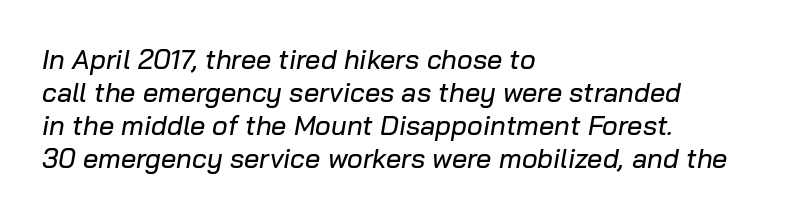
Q: Is the text italic (slanted)? A: Yes, it leans right by about 10 degrees.
Q: Is the text underlined? A: No.
Q: How is the paragraph aligned? A: Left-aligned.
Q: Is the spacing between letters normal or unusually wide? A: Normal.
